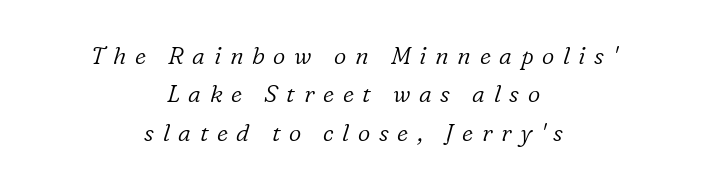
The image shows 24 px text type, italic (leaning right); set centered, normal line spacing (1.6x), unusually wide letter spacing (+0.36 em), not underlined.
